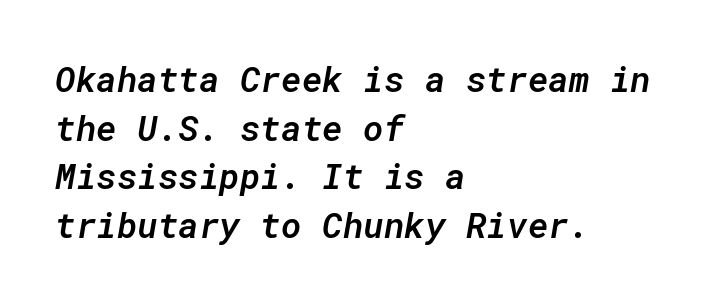
The image shows 35 px semibold type, italic (leaning right), monospaced; set left-aligned, normal line spacing (1.39x), normal letter spacing, not underlined; low stroke contrast and a medium x-height.
